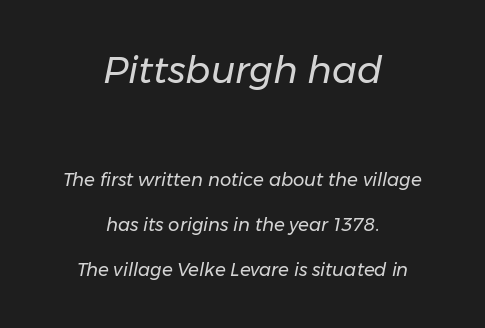
The image shows 37 px regular-weight type, italic (leaning right); set centered, loose line spacing (2.48x), normal letter spacing, not underlined; the first (top) block is 2.06x larger; low stroke contrast and a medium x-height.
